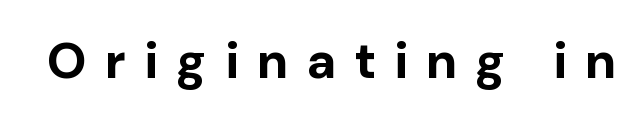
The baseline area is clear. Style check: upright. Observe the wide spacing: letters keep a clear distance from each other. Stroke terminals: plain, sans-serif.
